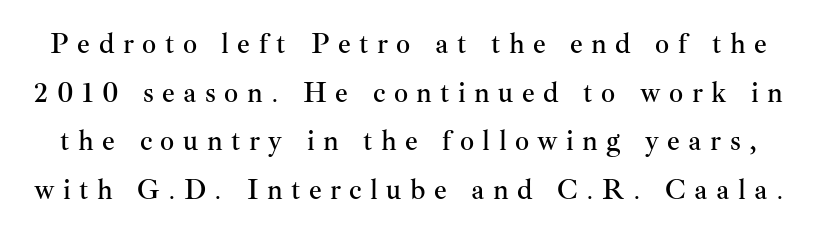
Q: Is the text italic (slanted)? A: No, it is upright.
Q: Is the typeface a serif or a sans-serif typeface? A: Serif.
Q: Is the text underlined? A: No.
Q: Is the spacing between letters normal or unusually wide? A: Unusually wide.
Q: Width (condensed, normal, or wide)? A: Normal.
Q: Stroke contrast? A: Medium.
Q: x-height? A: Small.
Q: Monospaced? A: No.
